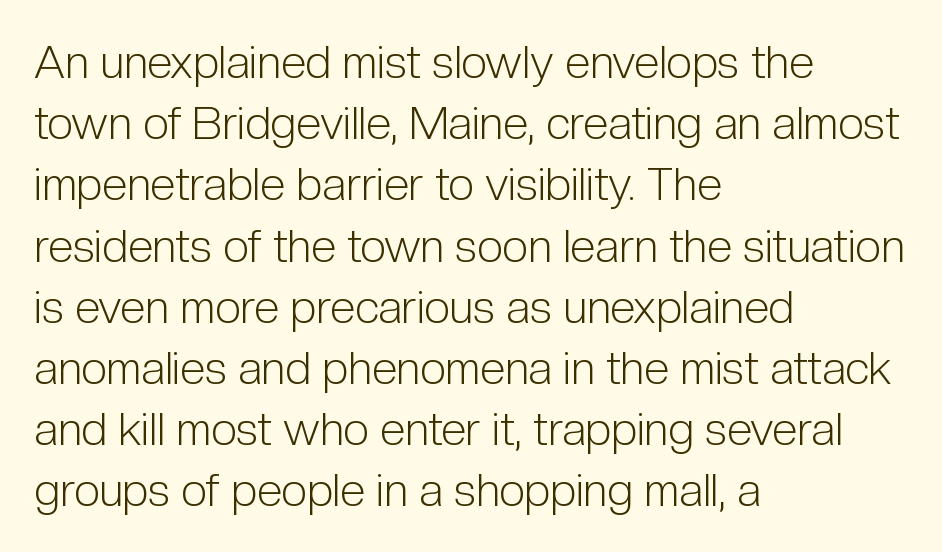
The image shows 46 px light, condensed sans-serif type, upright; set left-aligned, normal line spacing (1.33x), normal letter spacing, not underlined; low stroke contrast and a medium x-height.
